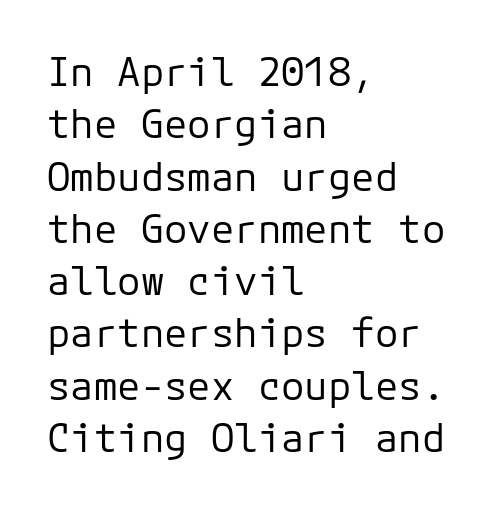
Q: Is the text bold? A: No.
Q: Is the text italic (slanted)? A: No, it is upright.
Q: Is the typeface a serif or a sans-serif typeface? A: Sans-serif.
Q: Is the text underlined? A: No.
Q: How is the paragraph aligned? A: Left-aligned.
Q: Is the spacing between letters normal or unusually wide? A: Normal.
Q: Is the spacing between lines tight, normal or loose? A: Normal.
Q: Width (condensed, normal, or wide)? A: Normal.
Q: Stroke contrast? A: Low.
Q: x-height? A: Medium.
